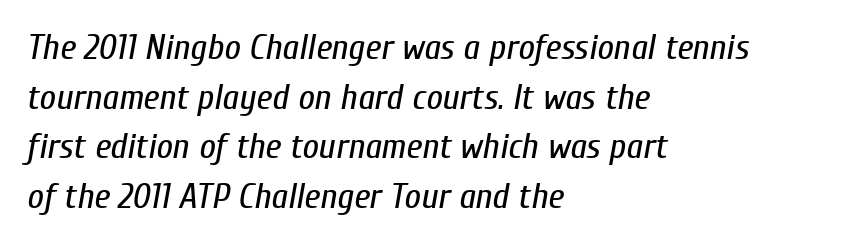
{"italic": "yes", "lean": "right", "slant_degrees": 10, "bold": "no", "weight": "regular", "width": "condensed", "stroke_contrast": "low", "x_height": "medium", "monospaced": "no", "underline": "no", "align": "left", "line_spacing": "normal", "line_spacing_ratio": 1.38, "letter_spacing": "normal", "letter_spacing_em": 0.0, "glyph_px": 36}
